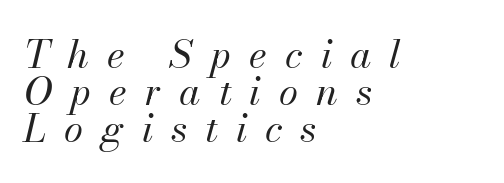
The lines are quadded left. The block of text is dense from top to bottom, with scant space between rows. Honestly, there is no underline to notice here at all. Short note: letters widely spaced.
